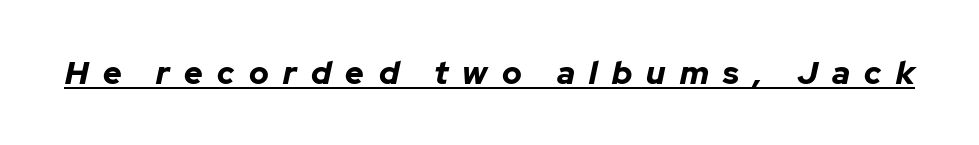
{"italic": "yes", "lean": "right", "slant_degrees": 12, "bold": "yes", "weight": "bold", "width": "normal", "stroke_contrast": "low", "x_height": "medium", "monospaced": "no", "underline": "yes", "letter_spacing": "wide", "letter_spacing_em": 0.45, "glyph_px": 32}
